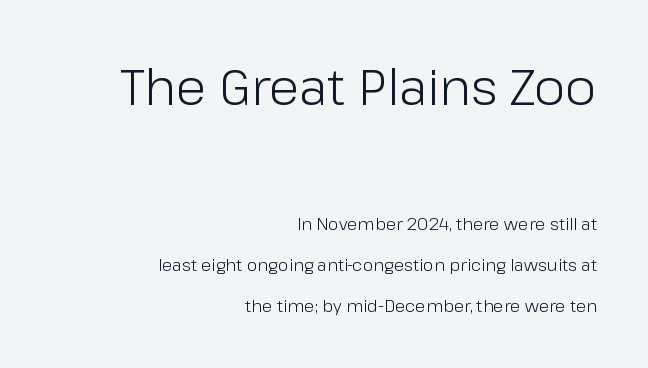
The image shows 50 px light sans-serif type, upright; set right-aligned, loose line spacing (2.4x), normal letter spacing, not underlined; the first (top) block is 2.94x larger; low stroke contrast and a medium x-height.
